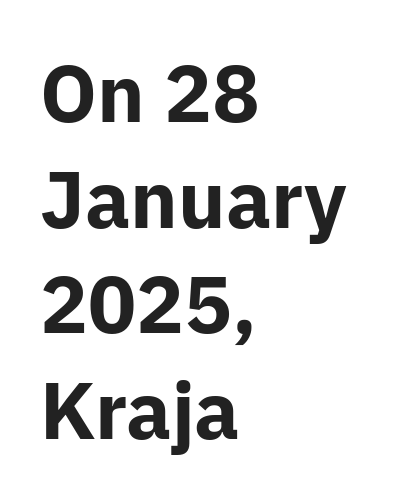
{"serif": "no", "italic": "no", "bold": "yes", "weight": "bold", "width": "normal", "stroke_contrast": "low", "x_height": "medium", "monospaced": "no", "underline": "no", "align": "left", "line_spacing": "normal", "line_spacing_ratio": 1.32, "letter_spacing": "normal", "letter_spacing_em": 0.0, "glyph_px": 80}
